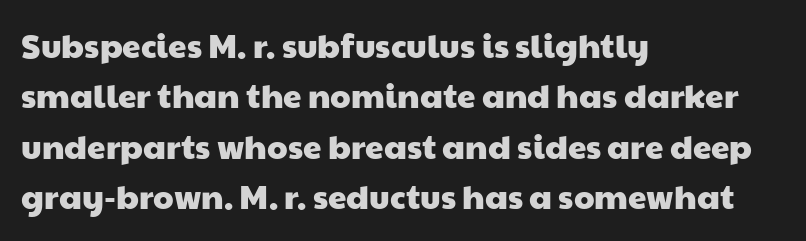
Q: Is the typeface a serif or a sans-serif typeface? A: Sans-serif.
Q: Is the text underlined? A: No.
Q: How is the paragraph aligned? A: Left-aligned.
Q: Is the spacing between letters normal or unusually wide? A: Normal.
Q: Is the spacing between lines tight, normal or loose? A: Normal.
Q: Width (condensed, normal, or wide)? A: Wide.
Q: Stroke contrast? A: Low.
Q: x-height? A: Medium.
Q: Monospaced? A: No.
